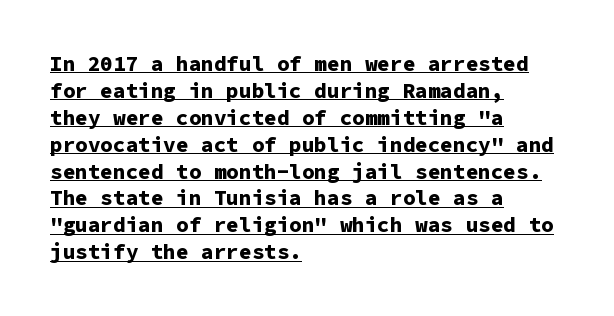
In CSS terms this would be text-align: left. These characters rest on top of a visible drawn line. Vertical spacing — default. Italic: no, the glyphs are upright roman. This is heavy type, rendered in bold. The rendering keeps characters at their native spacing.
